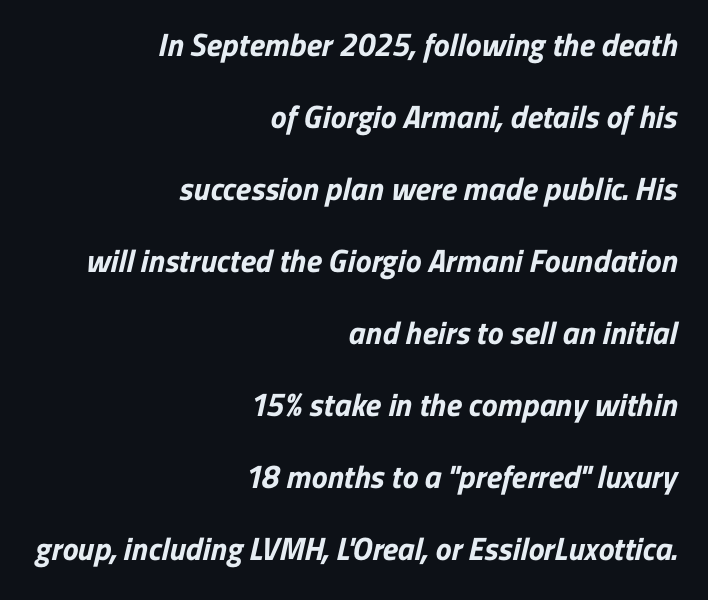
The image shows 32 px bold sans-serif type; set right-aligned, loose line spacing (2.25x), normal letter spacing, not underlined; low stroke contrast and a medium x-height.
